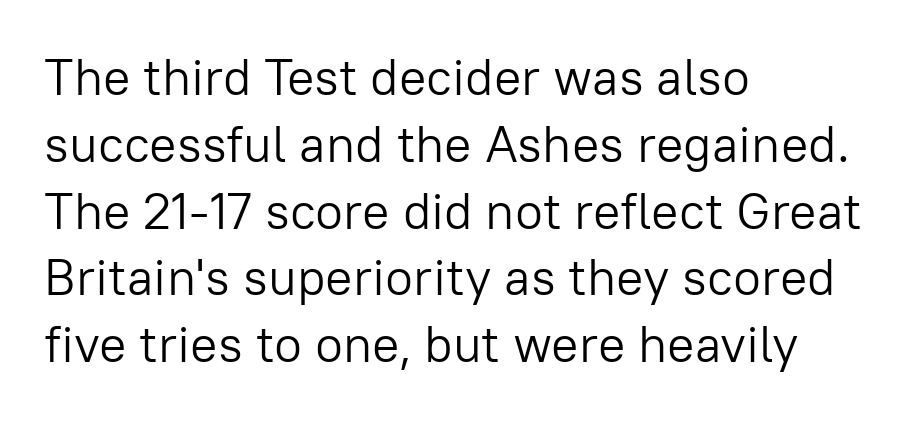
{"serif": "no", "italic": "no", "bold": "no", "weight": "light", "width": "normal", "stroke_contrast": "low", "x_height": "medium", "monospaced": "no", "underline": "no", "align": "left", "line_spacing": "normal", "line_spacing_ratio": 1.31, "letter_spacing": "normal", "letter_spacing_em": 0.0, "glyph_px": 51}
